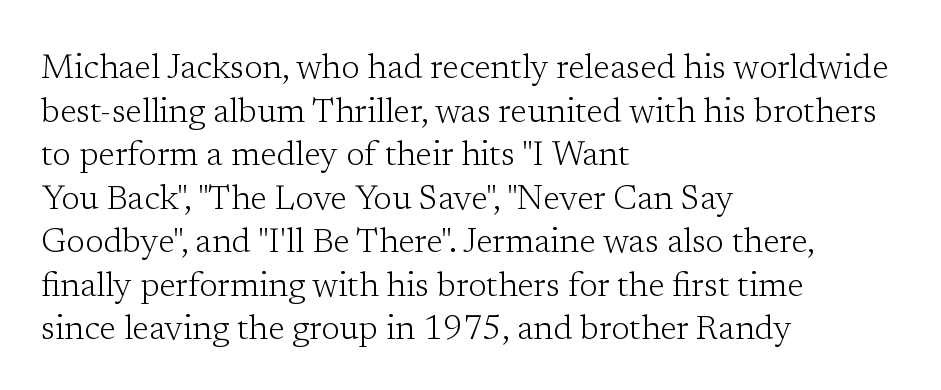
Does the leading feel generous? No, just average. This rendering leaves character spacing at its baseline value. The strokes carry an ordinary text weight at most. The zone under the glyphs is completely vacant.
